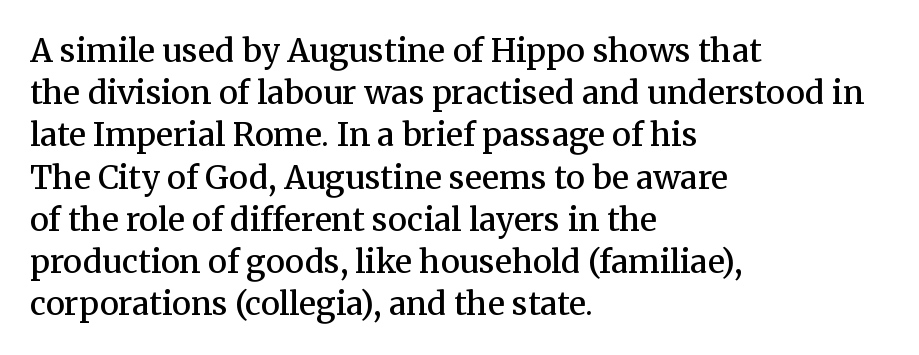
The passage shown has conventional tracking throughout. The passage shown is not underscored anywhere. Examine the stroke ends and you'll spot serifs. The passage shown is typed in a proportional face where columns would drift. These lines sit exactly where default settings would place them.
